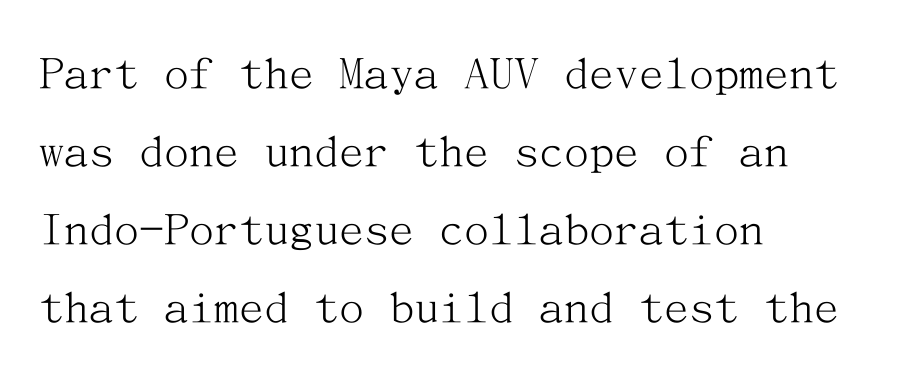
The image shows 50 px light serif type, upright; set left-aligned, normal line spacing (1.56x), normal letter spacing, not underlined; medium stroke contrast and a medium x-height.
